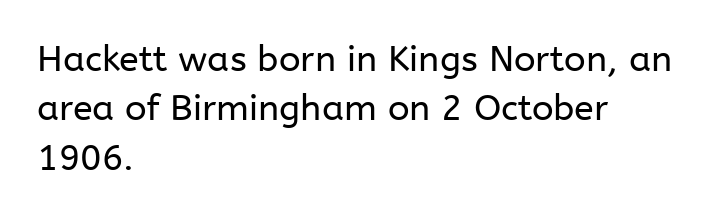
The image shows 36 px regular-weight sans-serif type, upright; set left-aligned, normal line spacing (1.37x), normal letter spacing, not underlined; low stroke contrast and a medium x-height.
